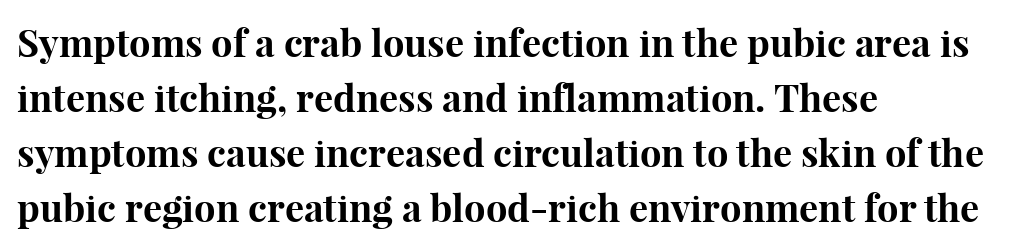
Q: Is the text bold? A: Yes.
Q: Is the text italic (slanted)? A: No, it is upright.
Q: Is the typeface a serif or a sans-serif typeface? A: Serif.
Q: Is the text underlined? A: No.
Q: How is the paragraph aligned? A: Left-aligned.
Q: Is the spacing between letters normal or unusually wide? A: Normal.
Q: Is the spacing between lines tight, normal or loose? A: Normal.
Q: Width (condensed, normal, or wide)? A: Normal.
Q: Stroke contrast? A: High.
Q: x-height? A: Medium.
Q: Monospaced? A: No.
